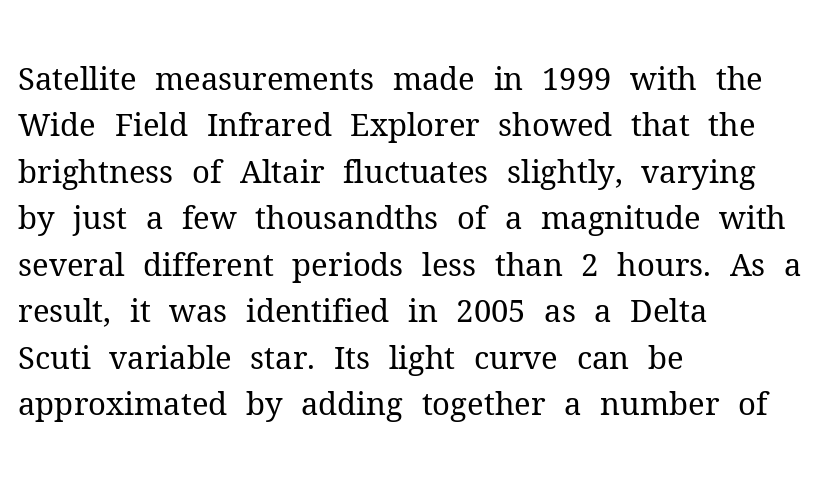
Does the lettering tilt? It doesn't — this is upright. Classification — serif. A classic flush-left, rag-right setting is used for this passage. Anything drawn beneath the words? Only blank space. The type is set solid horizontally, with unmodified tracking.
